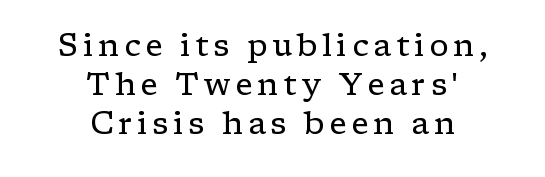
The image shows 31 px regular-weight, wide serif type, upright; set centered, normal line spacing (1.26x), not underlined; low stroke contrast and a medium x-height.
